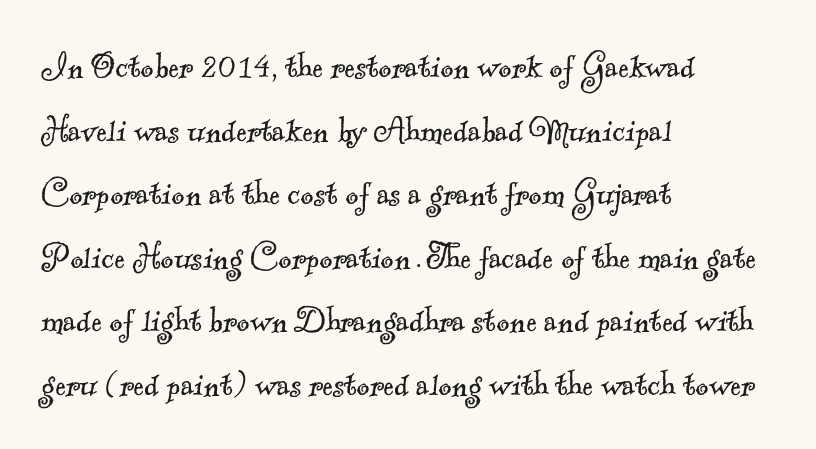
The image shows 40 px light serif type; set left-aligned, normal line spacing (1.59x), normal letter spacing, not underlined; a small x-height.
